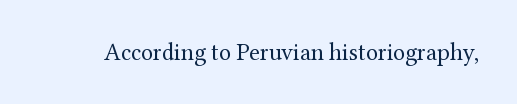
Only glyphs here, with clear space below each row. Notice how the stems are strictly vertical — no italics here. Between one letter and the next there's only the usual sliver of space. Is this a heavy cut? Hardly; it is regular or lighter.
